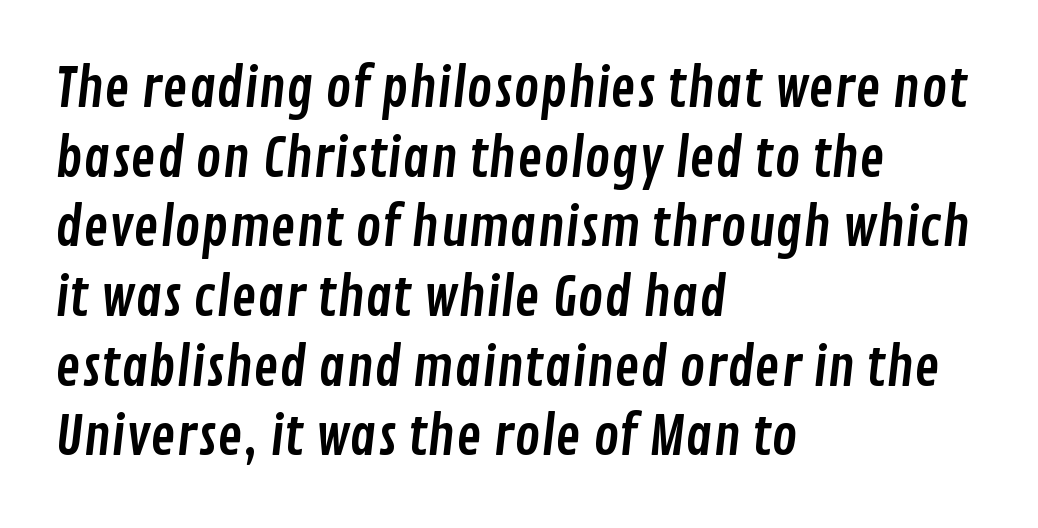
{"serif": "no", "width": "condensed", "stroke_contrast": "low", "x_height": "medium", "monospaced": "no", "underline": "no", "align": "left", "line_spacing": "normal", "line_spacing_ratio": 1.29, "letter_spacing": "normal", "letter_spacing_em": 0.0, "glyph_px": 54}
